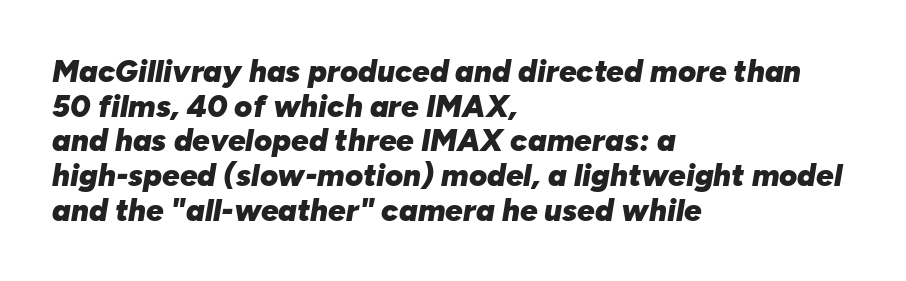
Quick note: italic. Has an underline been added? It has not. Words appear dense and cohesive because spacing is normal. Each new line begins almost immediately beneath the previous one.
